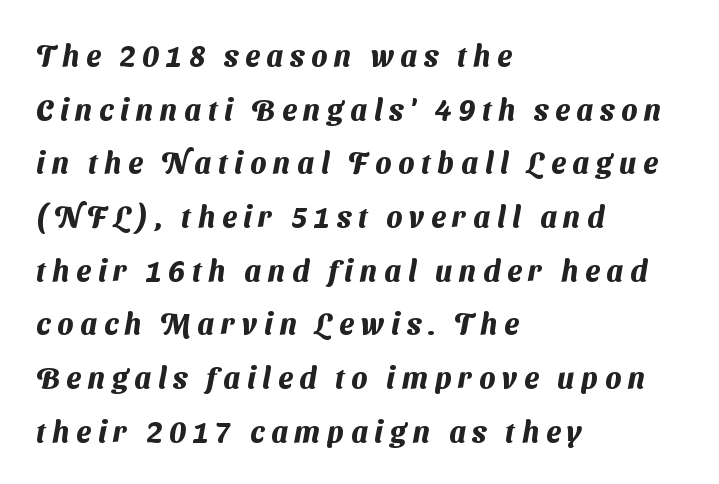
Is this a fixed-width face? No — the glyphs have proportional, varying widths. The lines in this sample share a left origin and differ only in where they stop. Typographically, this falls in the sans-serif category. Chunky letters — that's bold for sure.
